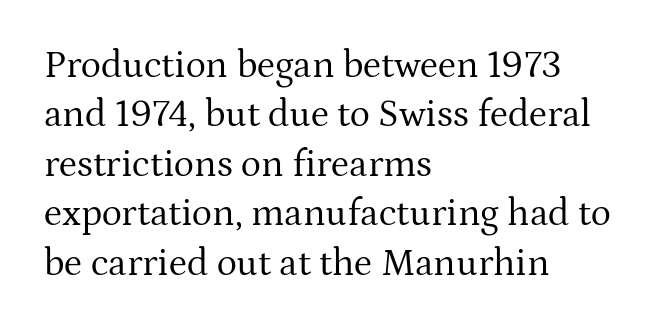
Compared with a typical body face, this is equally light or lighter still. The typeface chosen for these lines features serifs. A typesetter would call this proportional, since set widths differ per character. Default kerning and tracking; the words read as compact shapes. Does the lettering tilt? It doesn't — this is upright.
